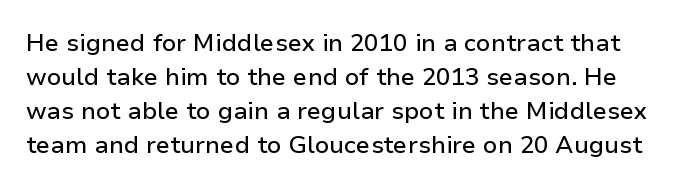
The image shows 24 px text type, upright; set normal line spacing (1.42x), normal letter spacing, not underlined.
